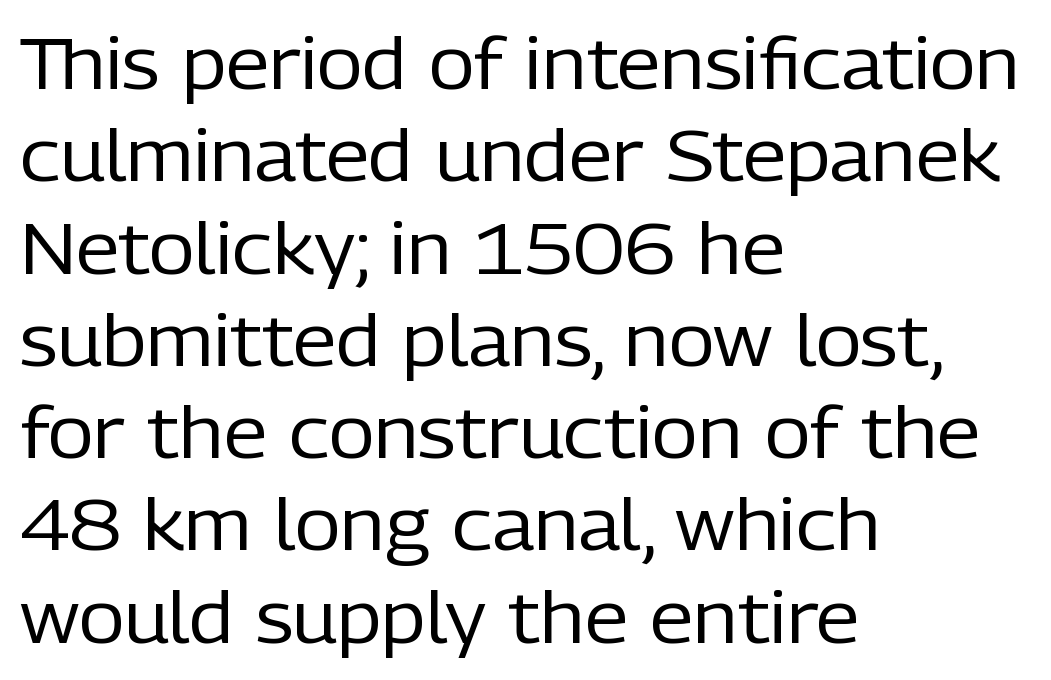
Q: Is the text bold? A: No.
Q: Is the text italic (slanted)? A: No, it is upright.
Q: Is the typeface a serif or a sans-serif typeface? A: Sans-serif.
Q: Is the text underlined? A: No.
Q: How is the paragraph aligned? A: Left-aligned.
Q: Is the spacing between letters normal or unusually wide? A: Normal.
Q: Is the spacing between lines tight, normal or loose? A: Normal.
Q: Width (condensed, normal, or wide)? A: Normal.
Q: Stroke contrast? A: Low.
Q: x-height? A: Medium.
Q: Monospaced? A: No.
